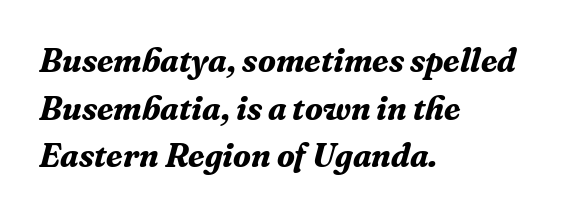
The image shows 33 px bold serif type, italic (leaning right); set left-aligned, normal line spacing (1.44x), normal letter spacing, not underlined; medium stroke contrast and a medium x-height.
